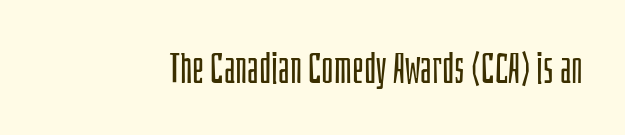
Q: Is the text bold? A: No.
Q: Is the text italic (slanted)? A: No, it is upright.
Q: Is the typeface a serif or a sans-serif typeface? A: Sans-serif.
Q: Is the text underlined? A: No.
Q: Is the spacing between letters normal or unusually wide? A: Normal.
Q: Width (condensed, normal, or wide)? A: Condensed.
Q: Stroke contrast? A: Low.
Q: x-height? A: Large.
Q: Monospaced? A: No.
